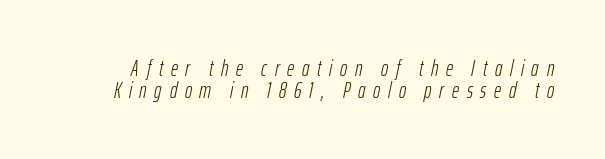
{"italic": "yes", "lean": "right", "slant_degrees": 12, "bold": "no", "underline": "no", "line_spacing": "tight", "line_spacing_ratio": 1.0, "letter_spacing": "wide", "letter_spacing_em": 0.35, "glyph_px": 22}
